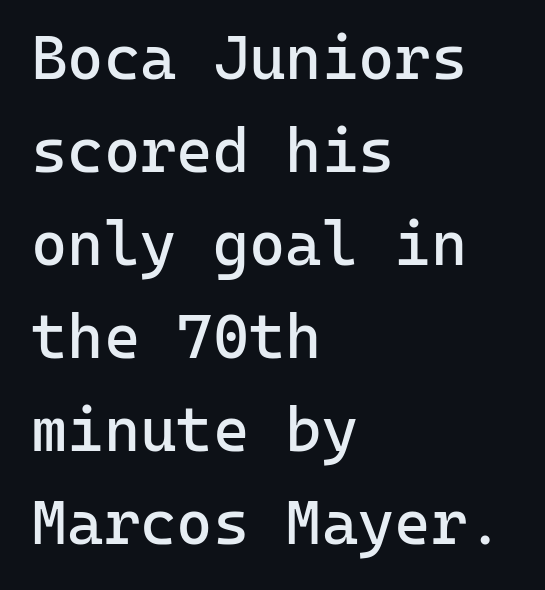
The image shows 62 px regular-weight sans-serif type, upright, monospaced; set left-aligned, normal line spacing (1.5x), normal letter spacing, not underlined; low stroke contrast and a medium x-height.
